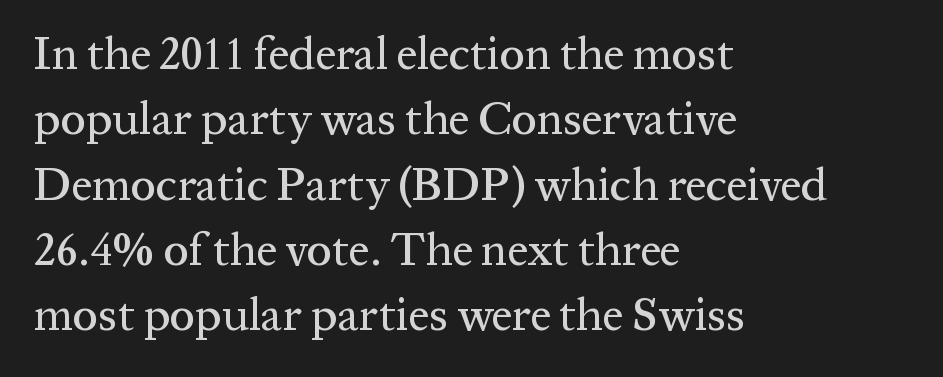
{"serif": "yes", "italic": "no", "width": "normal", "stroke_contrast": "medium", "x_height": "medium", "monospaced": "no", "underline": "no", "align": "left", "line_spacing": "normal", "line_spacing_ratio": 1.42, "letter_spacing": "normal", "letter_spacing_em": 0.0, "glyph_px": 46}
